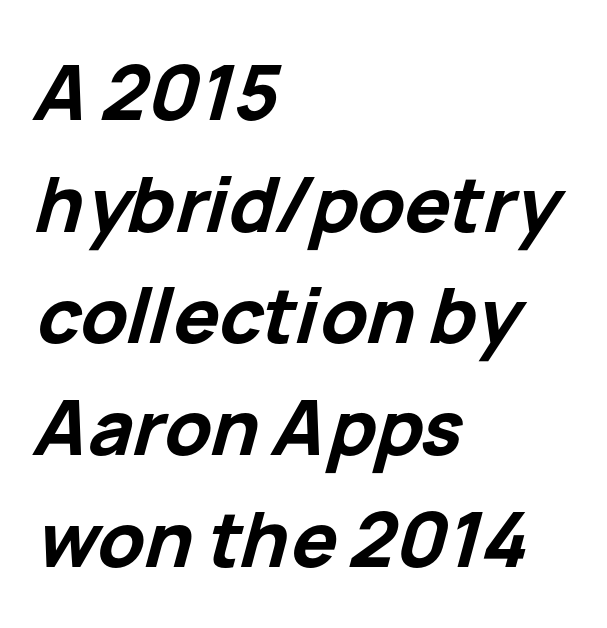
Letters rest on an invisible, unmarked baseline. Line beginnings align vertically; line endings do not. Students, observe: this is what conventionally led text looks like. Designer's note — italics engaged.
